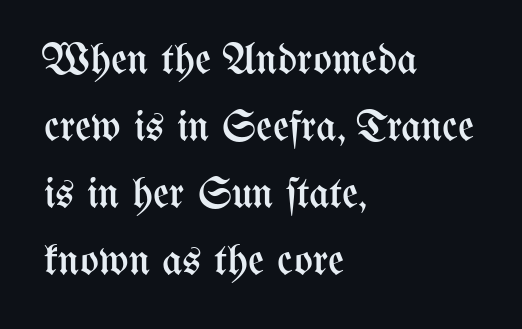
The image shows 44 px regular-weight, condensed type, upright; set left-aligned, normal line spacing (1.52x), normal letter spacing, not underlined; medium stroke contrast and a medium x-height.
